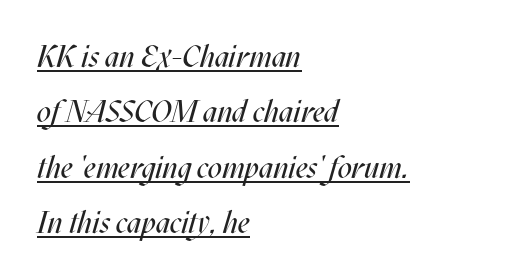
Q: Is the text bold? A: No.
Q: Is the text italic (slanted)? A: Yes, it leans right by about 17 degrees.
Q: Is the text underlined? A: Yes.
Q: How is the paragraph aligned? A: Left-aligned.
Q: Is the spacing between letters normal or unusually wide? A: Normal.
Q: Width (condensed, normal, or wide)? A: Condensed.
Q: Stroke contrast? A: Medium.
Q: x-height? A: Large.
Q: Monospaced? A: No.
